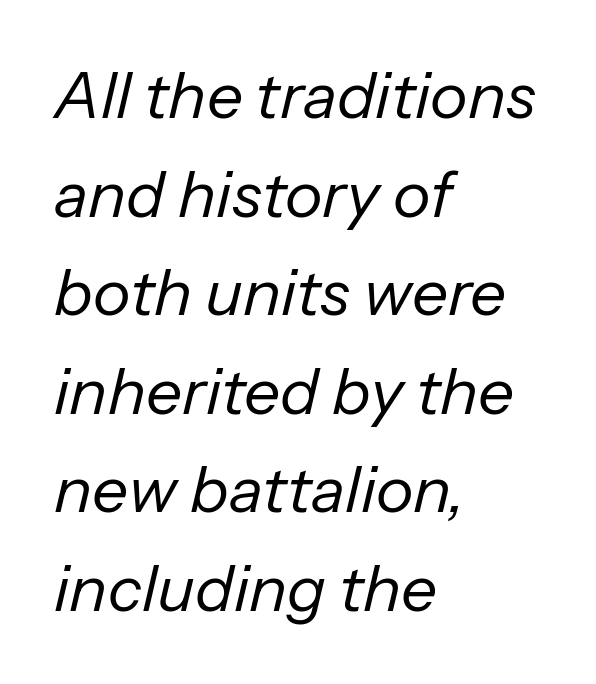
{"italic": "yes", "lean": "right", "slant_degrees": 13, "bold": "no", "weight": "regular", "width": "normal", "stroke_contrast": "low", "x_height": "medium", "monospaced": "no", "underline": "no", "align": "left", "line_spacing": "normal", "line_spacing_ratio": 1.54, "letter_spacing": "normal", "letter_spacing_em": 0.0, "glyph_px": 64}
